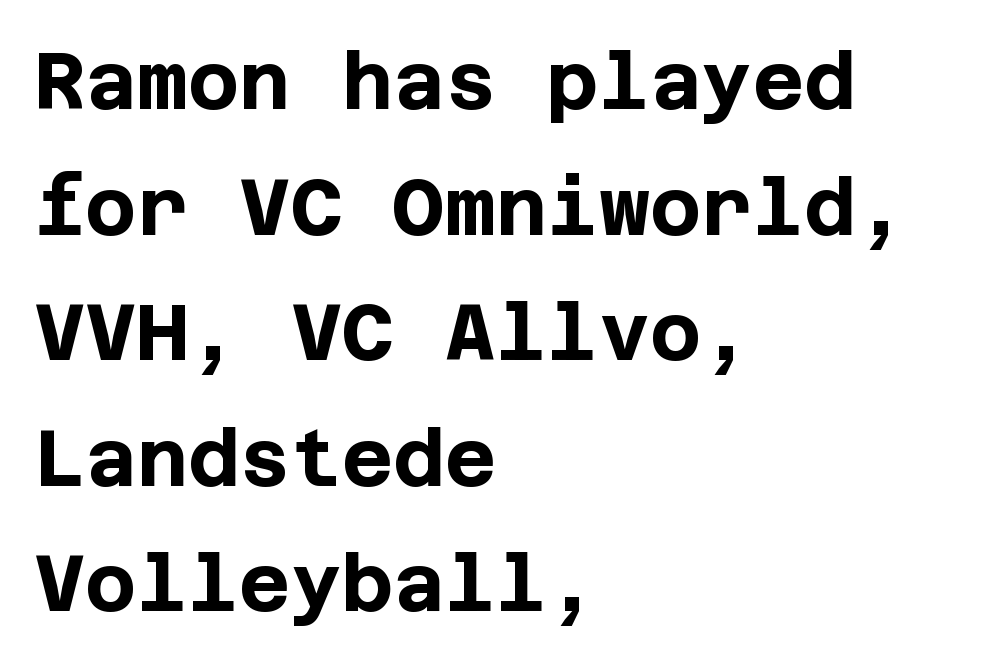
The type is set solid horizontally, with unmodified tracking. Rule under the text: the space is simply empty. Characters remain perfectly vertical along every line. Leading matches the norm, producing a regular column. Serif or sans? Sans — the stroke terminals are bare. A full-strength bold gives these letters their thick strokes.
